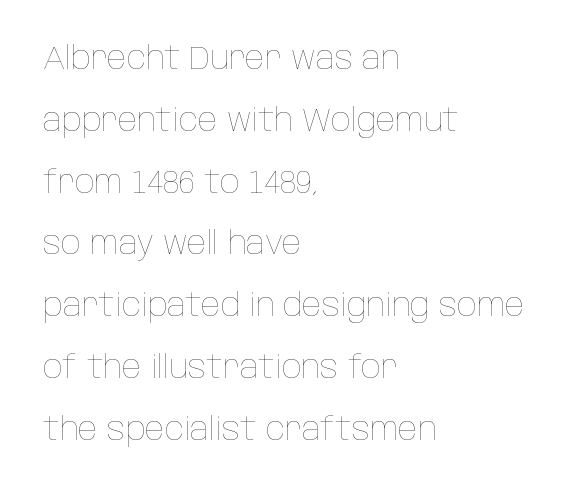
Q: Is the text bold? A: No.
Q: Is the text italic (slanted)? A: No, it is upright.
Q: Is the text underlined? A: No.
Q: How is the paragraph aligned? A: Left-aligned.
Q: Is the spacing between letters normal or unusually wide? A: Normal.
Q: Is the spacing between lines tight, normal or loose? A: Loose.
Q: Width (condensed, normal, or wide)? A: Condensed.
Q: Stroke contrast? A: Low.
Q: x-height? A: Large.
Q: Monospaced? A: No.
